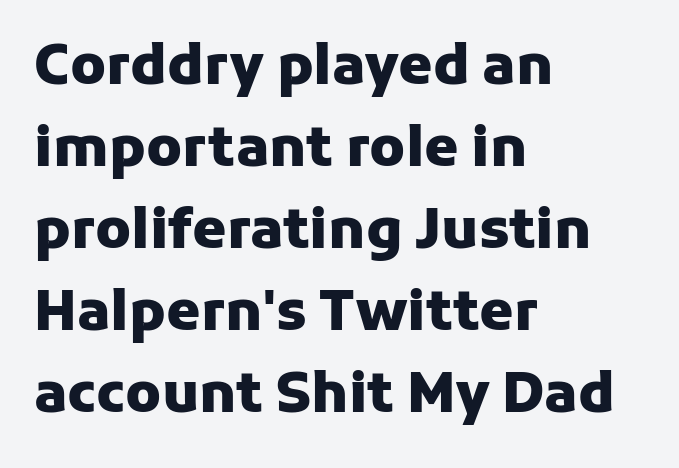
Q: Is the text bold? A: Yes.
Q: Is the text italic (slanted)? A: No, it is upright.
Q: Is the typeface a serif or a sans-serif typeface? A: Sans-serif.
Q: Is the text underlined? A: No.
Q: How is the paragraph aligned? A: Left-aligned.
Q: Is the spacing between letters normal or unusually wide? A: Normal.
Q: Is the spacing between lines tight, normal or loose? A: Normal.
Q: Width (condensed, normal, or wide)? A: Normal.
Q: Stroke contrast? A: Low.
Q: x-height? A: Medium.
Q: Monospaced? A: No.
